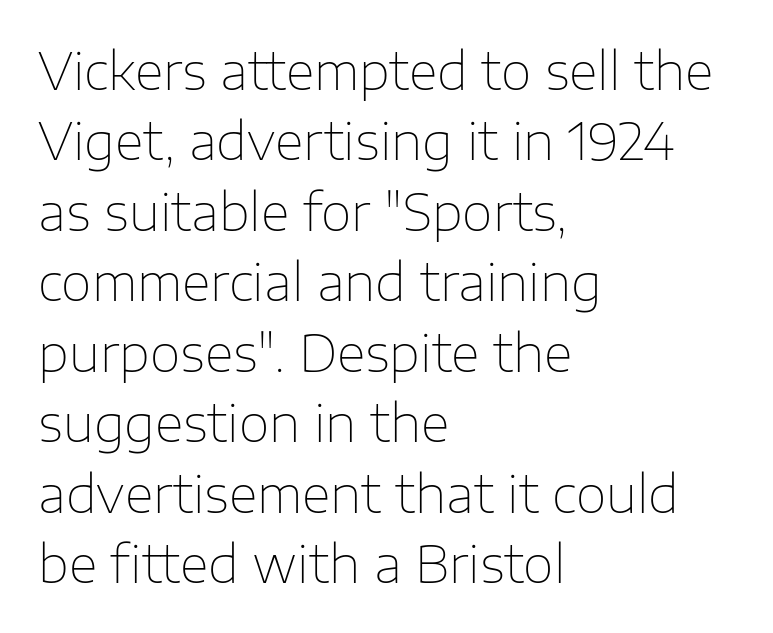
{"serif": "no", "italic": "no", "bold": "no", "weight": "thin", "width": "normal", "stroke_contrast": "low", "x_height": "medium", "monospaced": "no", "underline": "no", "align": "left", "line_spacing": "normal", "line_spacing_ratio": 1.41, "letter_spacing": "normal", "letter_spacing_em": 0.0, "glyph_px": 50}
